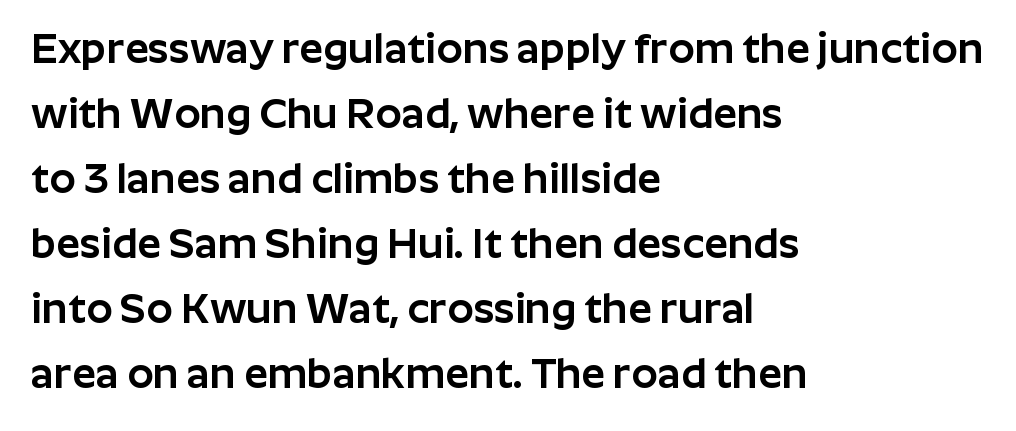
The image shows 42 px sans-serif type, upright; set left-aligned, normal line spacing (1.55x), normal letter spacing, not underlined; low stroke contrast and a medium x-height.
